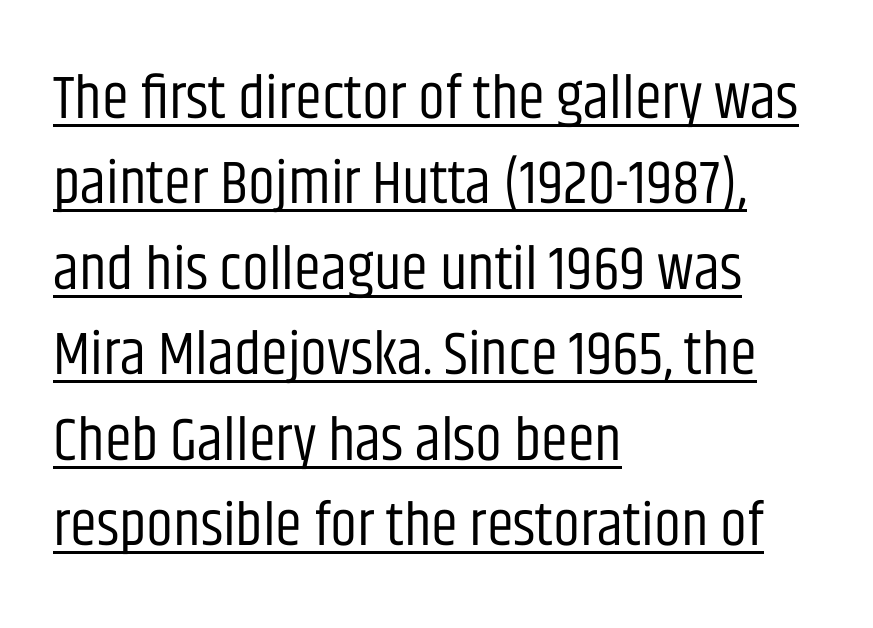
{"serif": "no", "italic": "no", "bold": "no", "weight": "regular", "width": "condensed", "stroke_contrast": "low", "x_height": "large", "monospaced": "no", "underline": "yes", "align": "left", "line_spacing": "normal", "line_spacing_ratio": 1.4, "letter_spacing": "normal", "letter_spacing_em": 0.0, "glyph_px": 61}
